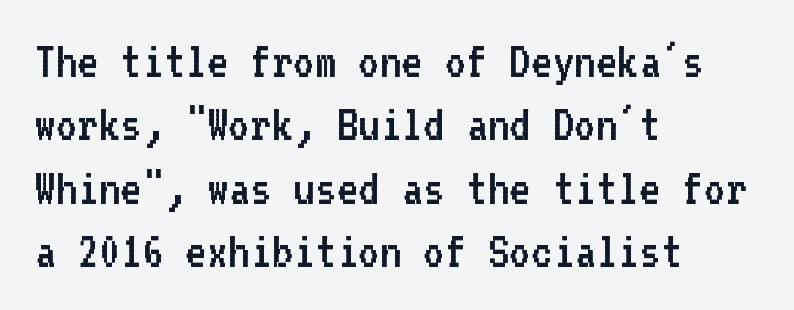
{"serif": "no", "italic": "no", "bold": "no", "weight": "regular", "width": "normal", "stroke_contrast": "low", "x_height": "medium", "monospaced": "yes", "underline": "no", "align": "left", "line_spacing_ratio": 1.22, "letter_spacing": "normal", "letter_spacing_em": 0.0, "glyph_px": 52}
